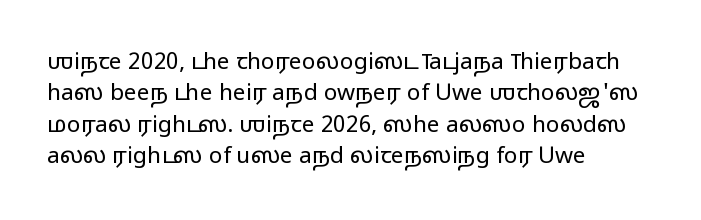
One glance says typical: line gaps are just what's usual. What stands out about the letter spacing? Nothing — it is the standard amount. This reads as an unemphasized weight, regular at the heaviest. The text block is weighted toward the left margin, trailing off unevenly rightward. Descender tails drop into unmarked territory. The specimen reads as upright at a glance.
